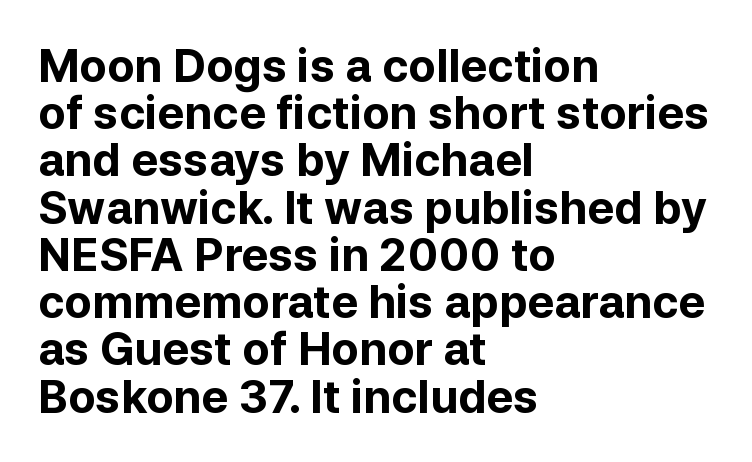
Nobody touched the tracking dial on this one. To sum up the face: it is a sans, with no serifs. This rendering uses left alignment, leaving the right contour irregular. Each letter keeps its own natural width here, so spacing adapts to shape. Does the lettering tilt? It doesn't — this is upright. A clean baseline with only descenders dipping below it.
